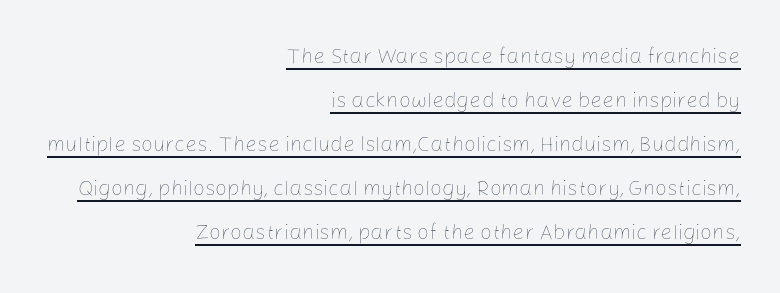
The image shows 21 px text type, upright; set right-aligned, loose line spacing (2.1x), normal letter spacing, underlined.
